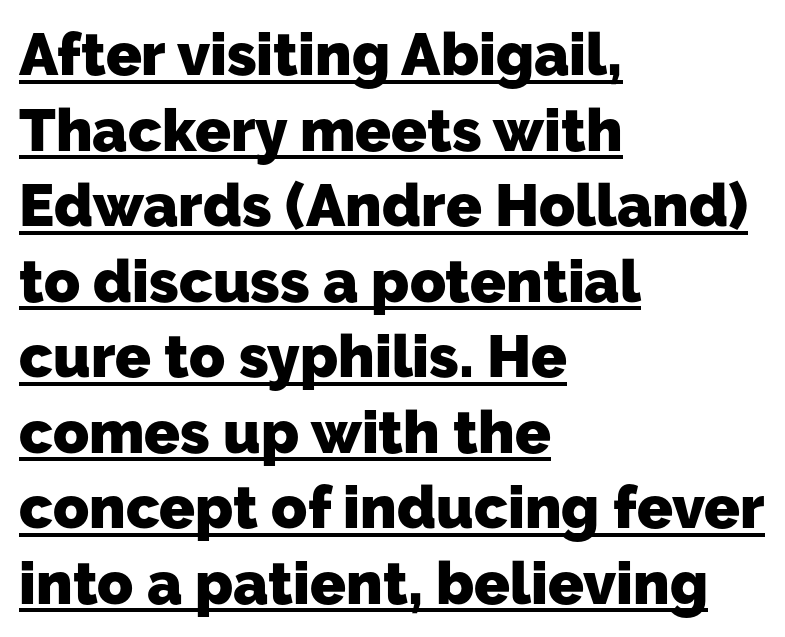
The image shows 59 px heavy sans-serif type; set left-aligned, normal line spacing (1.28x), normal letter spacing, underlined; low stroke contrast and a medium x-height.
